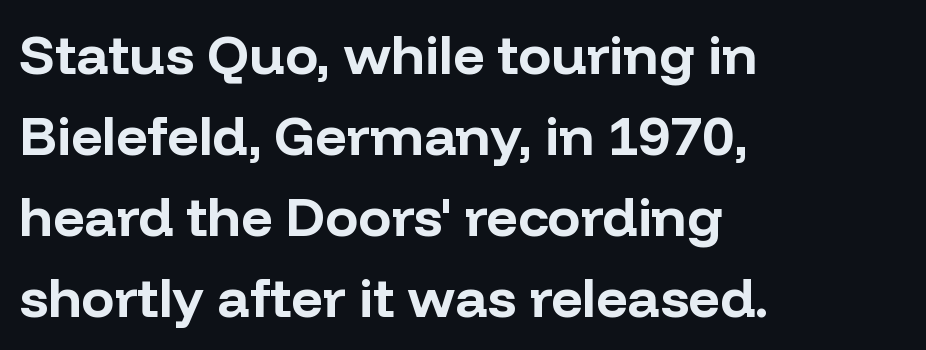
Quick note: not italic, upright. The lines in this sample share a left origin and differ only in where they stop. This sample uses a sans-serif face. This sample has the flowing, uneven cadence of proportional lettering.
